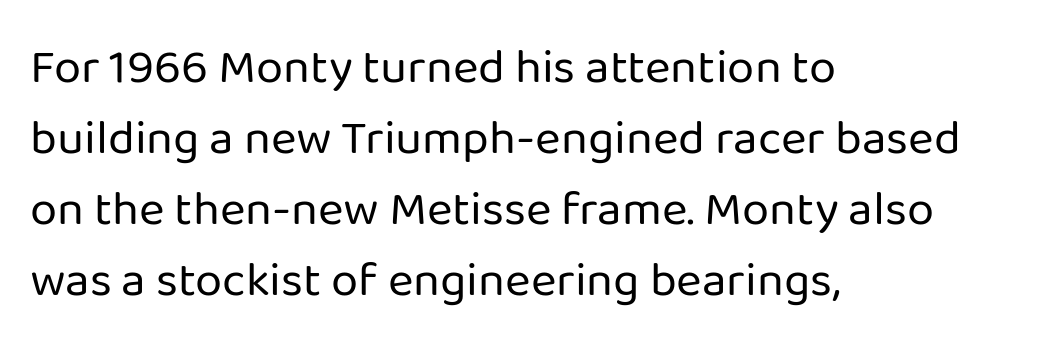
The image shows 49 px regular-weight sans-serif type, upright; set left-aligned, normal line spacing (1.45x), normal letter spacing, not underlined; low stroke contrast and a medium x-height.
